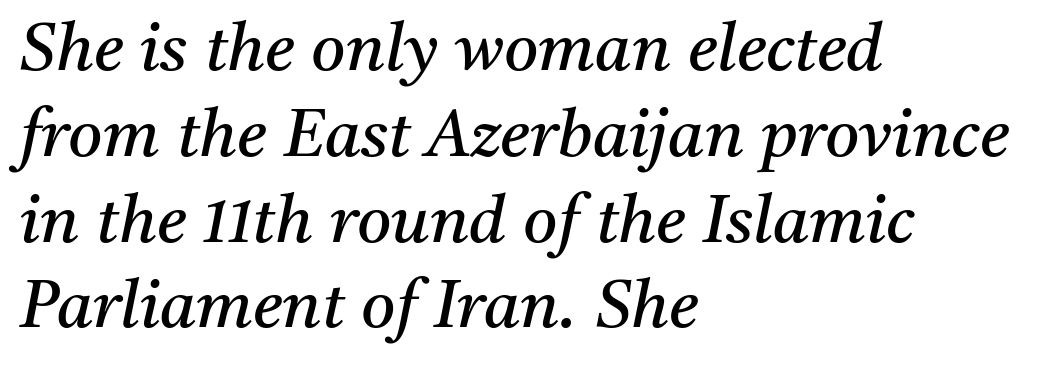
Q: Is the text bold? A: No.
Q: Is the text italic (slanted)? A: Yes, it leans right by about 11 degrees.
Q: Is the typeface a serif or a sans-serif typeface? A: Serif.
Q: Is the text underlined? A: No.
Q: How is the paragraph aligned? A: Left-aligned.
Q: Is the spacing between letters normal or unusually wide? A: Normal.
Q: Is the spacing between lines tight, normal or loose? A: Normal.
Q: Width (condensed, normal, or wide)? A: Normal.
Q: Stroke contrast? A: Medium.
Q: x-height? A: Medium.
Q: Monospaced? A: No.
